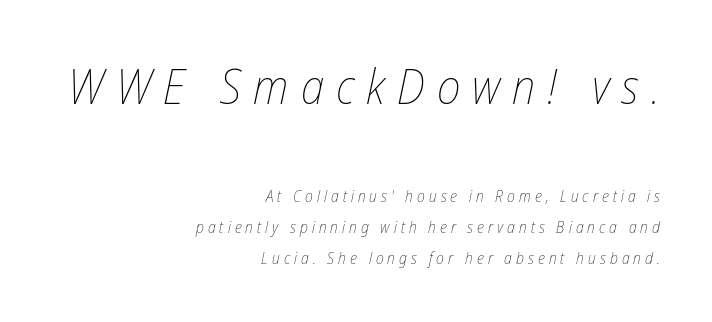
Q: Is the text bold? A: No.
Q: Is the text italic (slanted)? A: Yes, it leans right by about 12 degrees.
Q: Is the text underlined? A: No.
Q: How is the paragraph aligned? A: Right-aligned.
Q: Is the spacing between letters normal or unusually wide? A: Unusually wide.
Q: Is the spacing between lines tight, normal or loose? A: Loose.
Q: Which block of text is set in a larger size, the first (top) or the second (bottom)? A: The first (top) one.
Q: Width (condensed, normal, or wide)? A: Condensed.
Q: Stroke contrast? A: Low.
Q: x-height? A: Medium.
Q: Monospaced? A: No.
